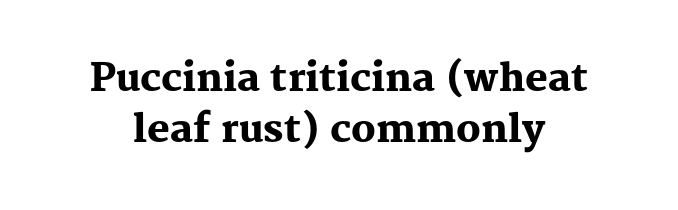
{"serif": "yes", "italic": "no", "bold": "yes", "weight": "heavy", "width": "normal", "stroke_contrast": "medium", "x_height": "medium", "monospaced": "no", "underline": "no", "line_spacing": "normal", "line_spacing_ratio": 1.35, "letter_spacing": "normal", "letter_spacing_em": 0.0, "glyph_px": 38}
